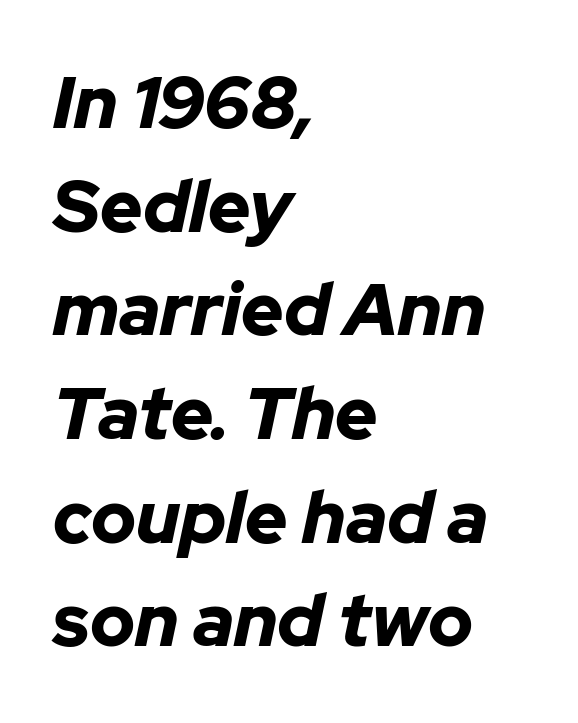
Looks like regular typesetting: each glyph gets only the width it needs. The tracking reads as untouched default to a designer's eye. What's the leading like? Ordinary, nothing unusual. Weight: bold.
